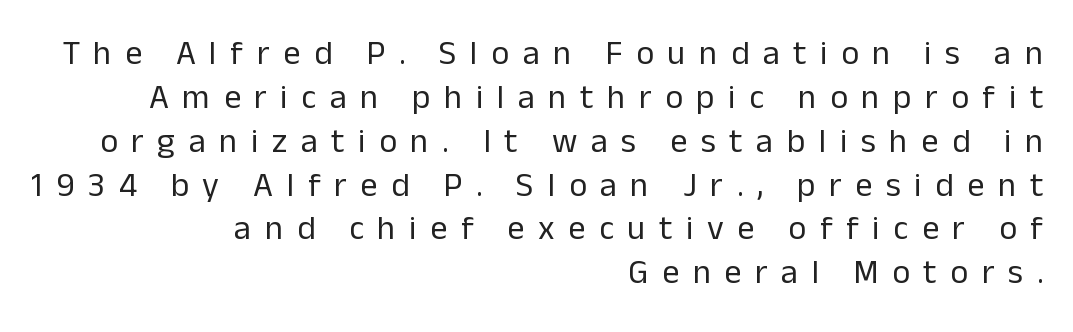
The image shows 34 px regular-weight sans-serif type, upright; set right-aligned, normal line spacing (1.29x), unusually wide letter spacing (+0.4 em), not underlined; low stroke contrast and a medium x-height.
